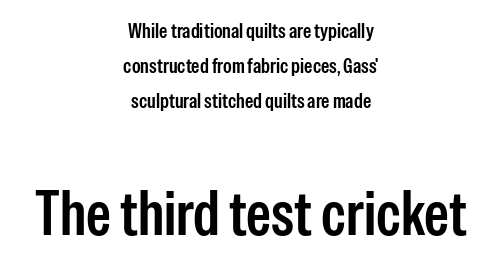
Q: Is the text bold? A: Semi-bold.
Q: Is the text italic (slanted)? A: No, it is upright.
Q: Is the typeface a serif or a sans-serif typeface? A: Sans-serif.
Q: Is the text underlined? A: No.
Q: How is the paragraph aligned? A: Centered.
Q: Is the spacing between letters normal or unusually wide? A: Normal.
Q: Is the spacing between lines tight, normal or loose? A: Normal.
Q: Which block of text is set in a larger size, the first (top) or the second (bottom)? A: The second (bottom) one.
Q: Width (condensed, normal, or wide)? A: Condensed.
Q: Stroke contrast? A: Low.
Q: x-height? A: Medium.
Q: Monospaced? A: No.
